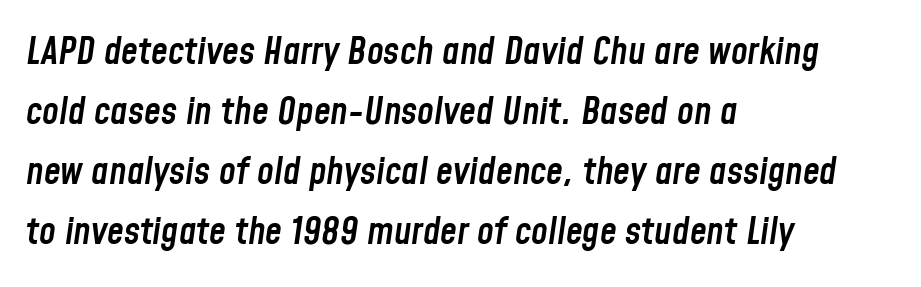
Q: Is the text bold? A: Semi-bold.
Q: Is the text italic (slanted)? A: Yes, it leans right by about 8 degrees.
Q: Is the text underlined? A: No.
Q: How is the paragraph aligned? A: Left-aligned.
Q: Is the spacing between letters normal or unusually wide? A: Normal.
Q: Is the spacing between lines tight, normal or loose? A: Normal.
Q: Width (condensed, normal, or wide)? A: Condensed.
Q: Stroke contrast? A: Low.
Q: x-height? A: Medium.
Q: Monospaced? A: No.
